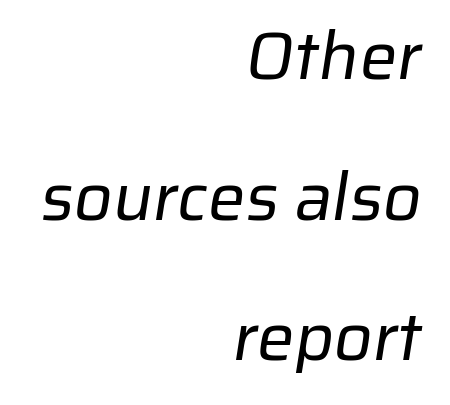
{"serif": "no", "bold": "no", "weight": "regular", "width": "normal", "stroke_contrast": "low", "x_height": "medium", "monospaced": "no", "underline": "no", "align": "right", "line_spacing": "loose", "line_spacing_ratio": 2.1, "letter_spacing": "normal", "letter_spacing_em": 0.0, "glyph_px": 67}
